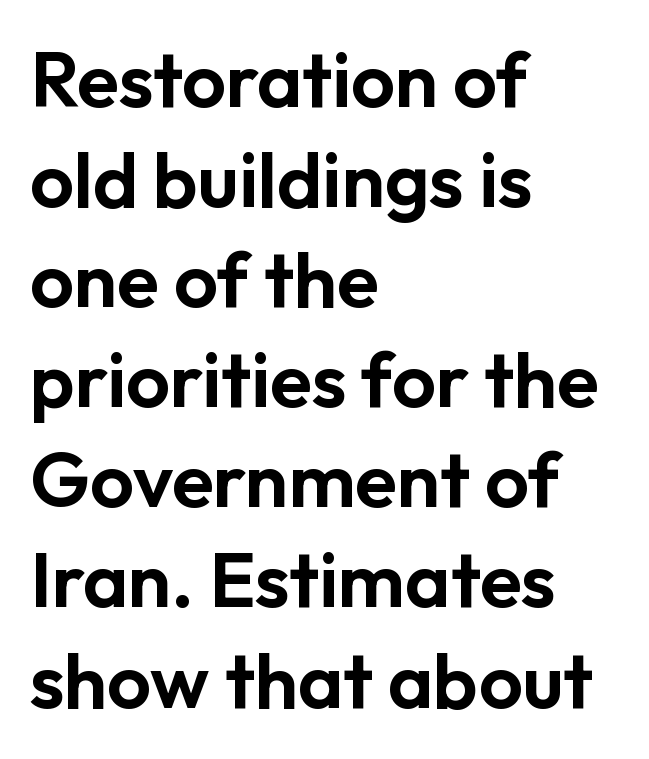
Reading down the block, your eye returns to a fixed left position each line. The rows are spaced the way most documents space them. Between one letter and the next there's only the usual sliver of space. Descenders hang freely into open space. Here the designer chose a conventional face with non-uniform glyph widths.
